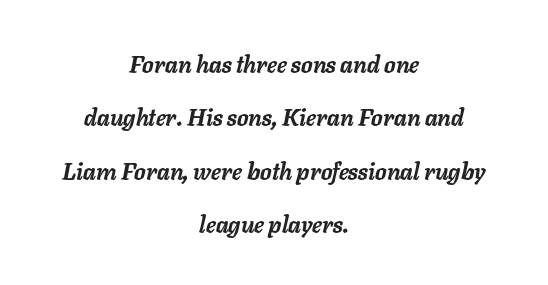
Q: Is the text bold? A: Yes.
Q: Is the text italic (slanted)? A: Yes, it leans right by about 11 degrees.
Q: Is the text underlined? A: No.
Q: How is the paragraph aligned? A: Centered.
Q: Is the spacing between letters normal or unusually wide? A: Normal.
Q: Is the spacing between lines tight, normal or loose? A: Loose.
